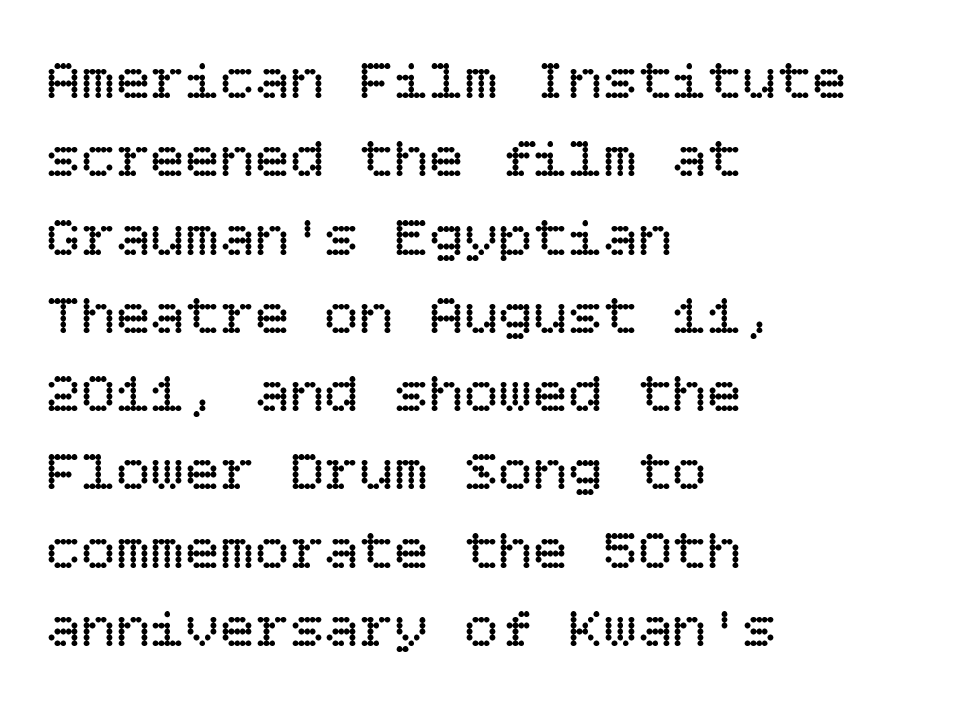
Q: Is the text bold? A: No.
Q: Is the text italic (slanted)? A: No, it is upright.
Q: Is the text underlined? A: No.
Q: How is the paragraph aligned? A: Left-aligned.
Q: Is the spacing between letters normal or unusually wide? A: Normal.
Q: Is the spacing between lines tight, normal or loose? A: Normal.
Q: Width (condensed, normal, or wide)? A: Normal.
Q: Stroke contrast? A: Low.
Q: x-height? A: Large.
